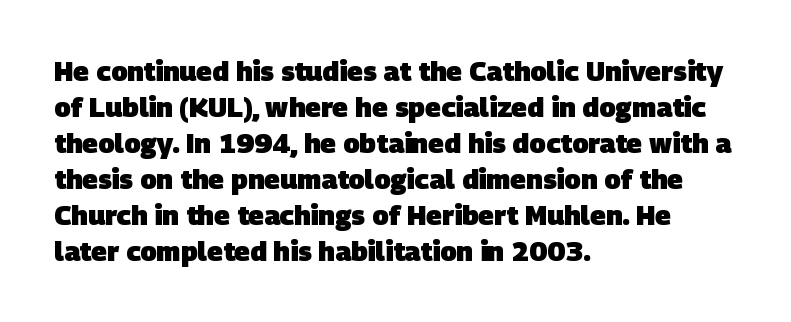
{"bold": "yes", "underline": "no", "align": "left", "line_spacing": "normal", "line_spacing_ratio": 1.33, "letter_spacing": "normal", "letter_spacing_em": 0.0, "glyph_px": 27}
